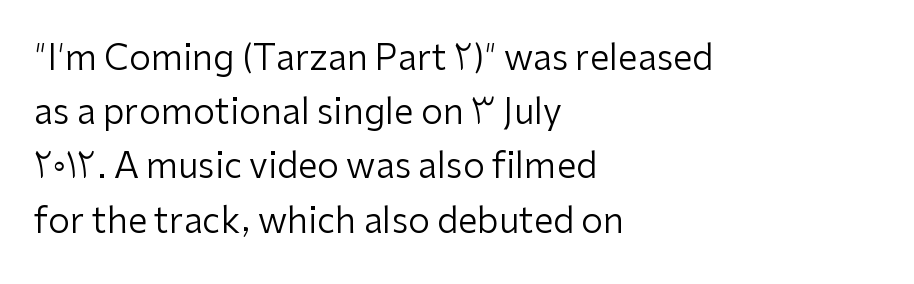
A bare baseline throughout the passage. There is no visible air inserted between adjacent glyphs. Proportional: the letters do not fall into vertical columns. Evenly set lines give the paragraph a standard silhouette. You can tell it's not italic because the verticals are truly vertical. What kind of face is this? One without serifs — a sans.
